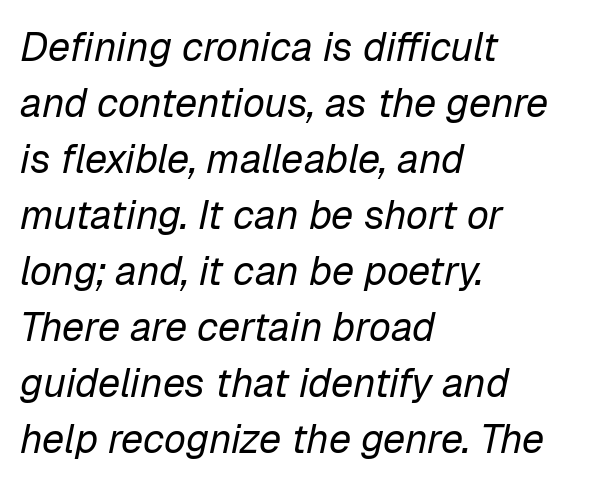
The image shows 40 px regular-weight type, italic (leaning right); set left-aligned, normal line spacing (1.4x), normal letter spacing, not underlined; low stroke contrast and a medium x-height.
